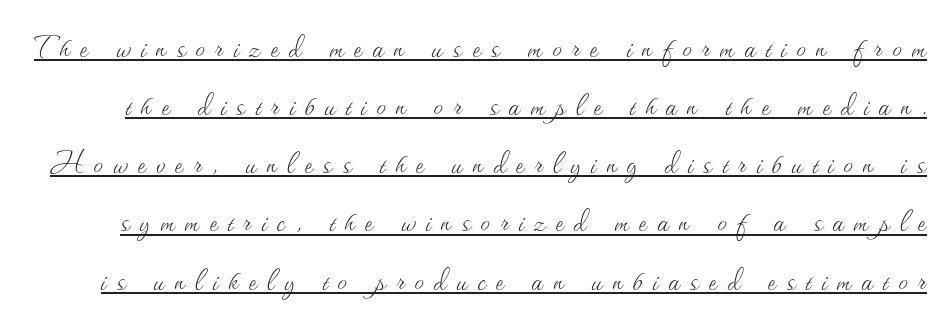
{"bold": "no", "weight": "thin", "width": "normal", "stroke_contrast": "medium", "x_height": "small", "monospaced": "no", "underline": "yes", "line_spacing": "normal", "line_spacing_ratio": 1.53, "letter_spacing": "wide", "letter_spacing_em": 0.27, "glyph_px": 38}
